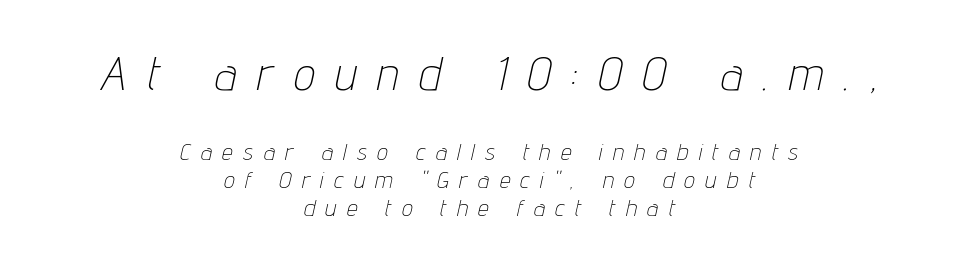
The earlier block is typeset at a bigger size than the later block. These lines stack symmetrically, like a column narrowing and widening about its center. These lines are rendered in a variable-pitch font. The strokes are not fattened; the text isn't bold. Check under the words: just untouched page.
